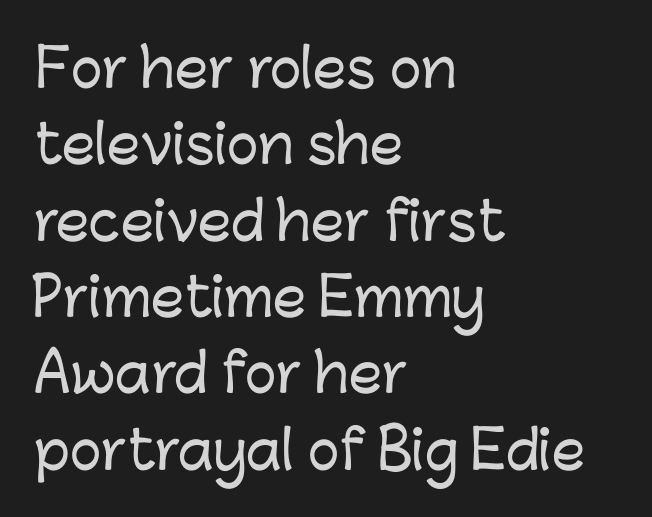
The image shows 53 px sans-serif type, upright; set left-aligned, normal line spacing (1.44x), normal letter spacing, not underlined; low stroke contrast and a medium x-height.
